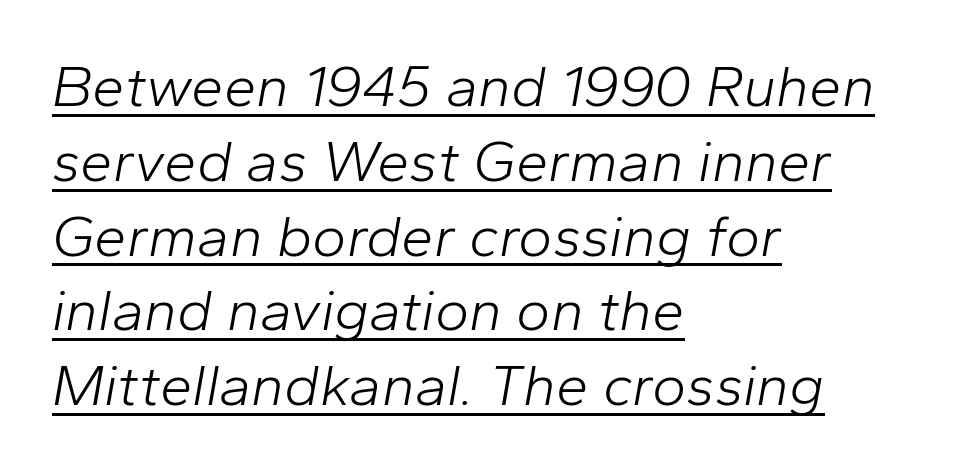
Q: Is the text bold? A: No.
Q: Is the text italic (slanted)? A: Yes, it leans right by about 10 degrees.
Q: Is the text underlined? A: Yes.
Q: How is the paragraph aligned? A: Left-aligned.
Q: Is the spacing between letters normal or unusually wide? A: Normal.
Q: Is the spacing between lines tight, normal or loose? A: Normal.
Q: Width (condensed, normal, or wide)? A: Normal.
Q: Stroke contrast? A: Low.
Q: x-height? A: Medium.
Q: Monospaced? A: No.
